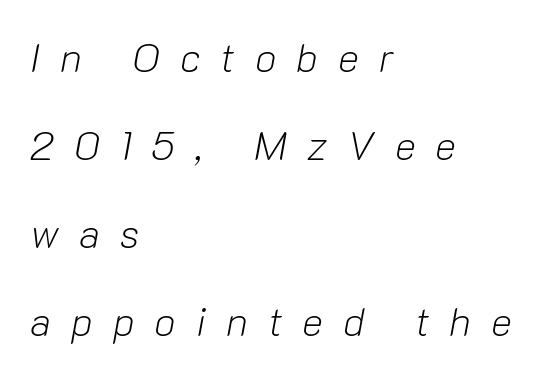
{"italic": "yes", "lean": "right", "slant_degrees": 10, "bold": "no", "weight": "light", "width": "normal", "stroke_contrast": "low", "x_height": "medium", "monospaced": "no", "underline": "no", "align": "left", "line_spacing": "loose", "line_spacing_ratio": 2.2, "letter_spacing": "wide", "letter_spacing_em": 0.5, "glyph_px": 40}
